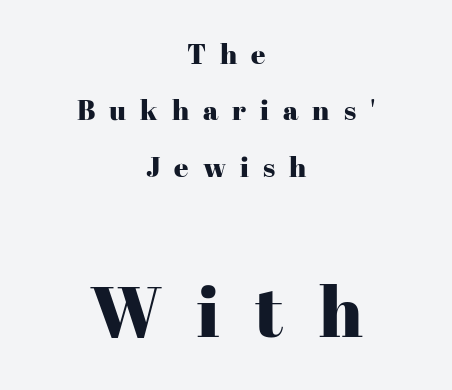
The compositor balanced each line on the midline. Serif or sans? Serif — the stroke terminals have little feet. You could not count columns in this text — the font is proportionally spaced. The lettering holds an erect, upright posture throughout.
